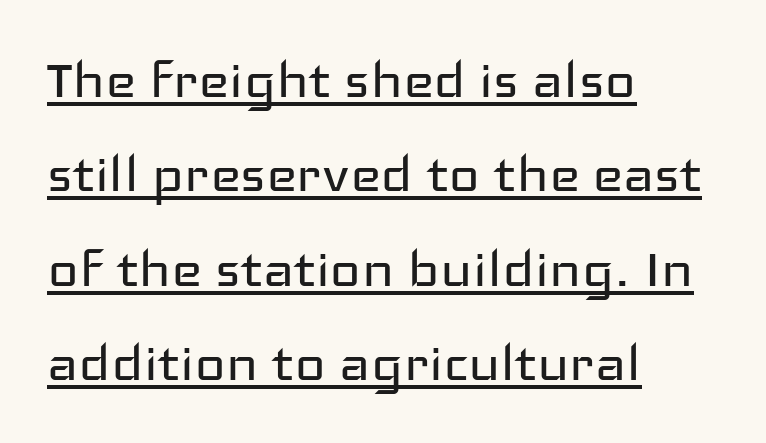
Q: Is the text bold? A: No.
Q: Is the text italic (slanted)? A: No, it is upright.
Q: Is the typeface a serif or a sans-serif typeface? A: Sans-serif.
Q: Is the text underlined? A: Yes.
Q: How is the paragraph aligned? A: Left-aligned.
Q: Is the spacing between letters normal or unusually wide? A: Normal.
Q: Is the spacing between lines tight, normal or loose? A: Normal.
Q: Width (condensed, normal, or wide)? A: Wide.
Q: Stroke contrast? A: Low.
Q: x-height? A: Medium.
Q: Monospaced? A: No.
